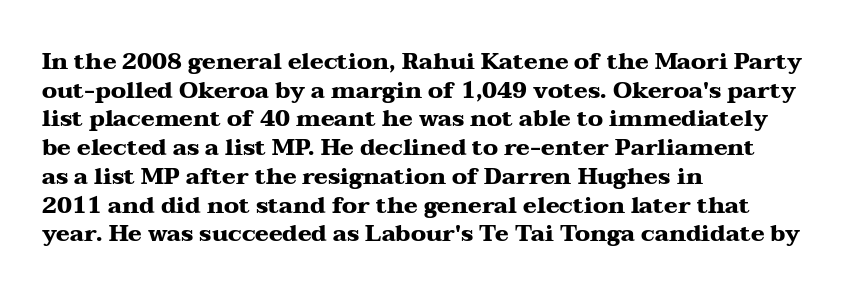
Q: Is the text bold? A: Yes.
Q: Is the text italic (slanted)? A: No, it is upright.
Q: Is the text underlined? A: No.
Q: How is the paragraph aligned? A: Left-aligned.
Q: Is the spacing between letters normal or unusually wide? A: Normal.
Q: Is the spacing between lines tight, normal or loose? A: Normal.
